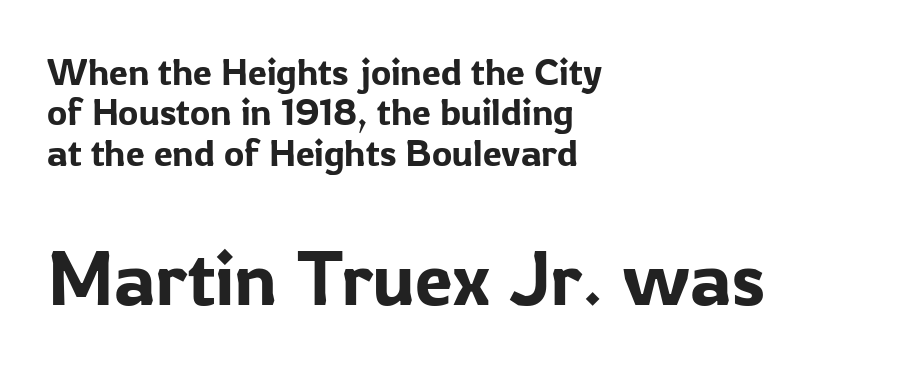
The image shows 76 px sans-serif type, upright; set left-aligned, tight line spacing (1.06x), normal letter spacing, not underlined; the second (bottom) block is 2.0x larger; low stroke contrast and a medium x-height.
